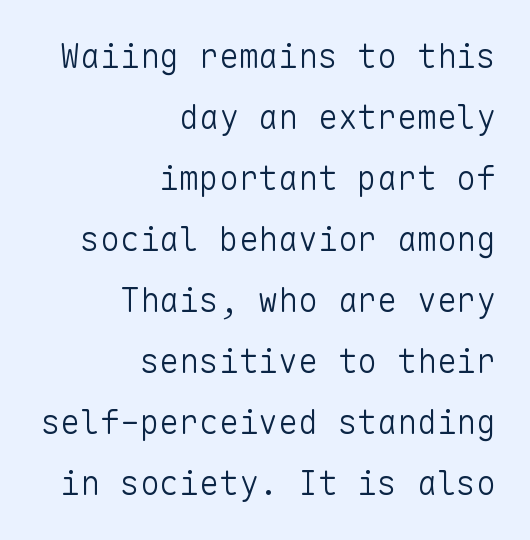
The image shows 33 px light sans-serif type, upright, monospaced; set right-aligned, line spacing 1.85x, normal letter spacing, not underlined; low stroke contrast and a medium x-height.
